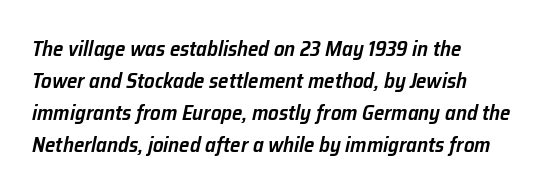
The image shows 21 px text type, italic (leaning right); set left-aligned, normal line spacing (1.53x), normal letter spacing, not underlined.
